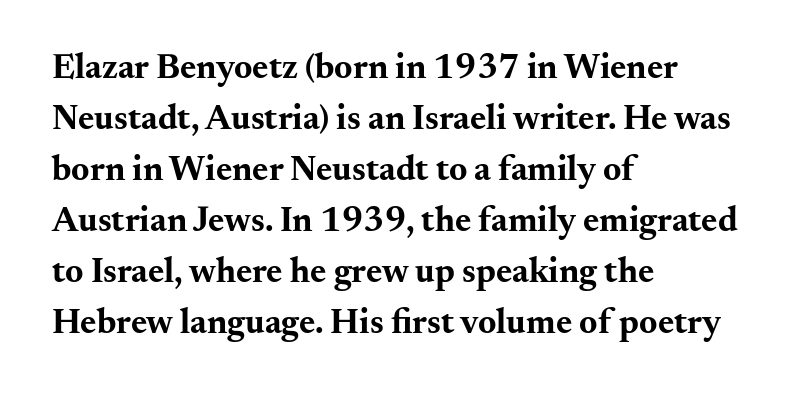
Q: Is the text bold? A: Yes.
Q: Is the text italic (slanted)? A: No, it is upright.
Q: Is the typeface a serif or a sans-serif typeface? A: Serif.
Q: Is the text underlined? A: No.
Q: How is the paragraph aligned? A: Left-aligned.
Q: Is the spacing between letters normal or unusually wide? A: Normal.
Q: Is the spacing between lines tight, normal or loose? A: Normal.
Q: Width (condensed, normal, or wide)? A: Wide.
Q: Stroke contrast? A: Medium.
Q: x-height? A: Small.
Q: Monospaced? A: No.
